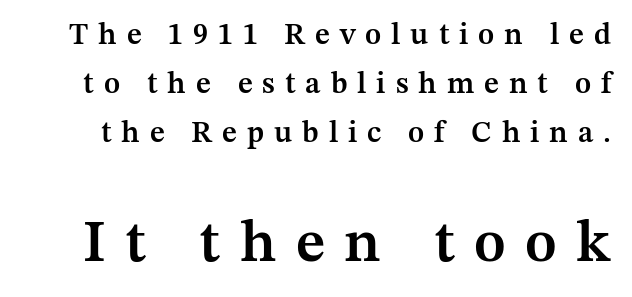
The image shows 59 px semibold serif type, upright; set normal line spacing (1.64x), unusually wide letter spacing (+0.33 em), not underlined; the second (bottom) block is 1.97x larger; medium stroke contrast and a medium x-height.
